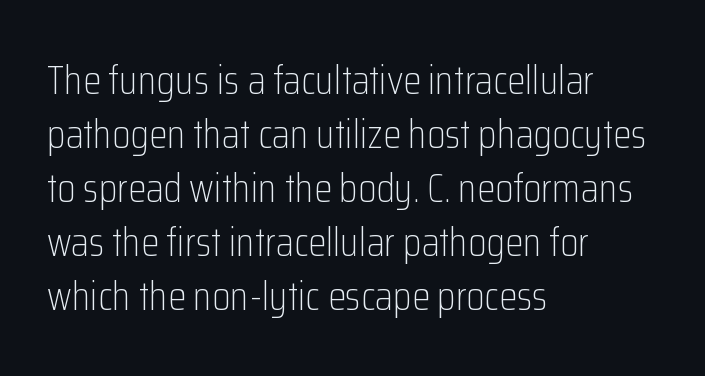
Q: Is the text bold? A: No.
Q: Is the text italic (slanted)? A: No, it is upright.
Q: Is the typeface a serif or a sans-serif typeface? A: Sans-serif.
Q: Is the text underlined? A: No.
Q: How is the paragraph aligned? A: Left-aligned.
Q: Is the spacing between letters normal or unusually wide? A: Normal.
Q: Is the spacing between lines tight, normal or loose? A: Normal.
Q: Width (condensed, normal, or wide)? A: Condensed.
Q: Stroke contrast? A: Low.
Q: x-height? A: Medium.
Q: Monospaced? A: No.
